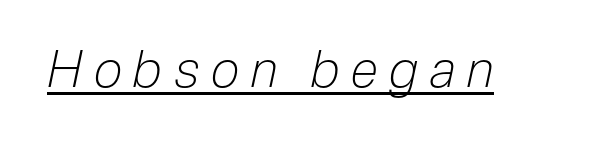
Q: Is the text bold? A: No.
Q: Is the text italic (slanted)? A: Yes, it leans right by about 12 degrees.
Q: Is the text underlined? A: Yes.
Q: Is the spacing between letters normal or unusually wide? A: Unusually wide.
Q: Width (condensed, normal, or wide)? A: Condensed.
Q: Stroke contrast? A: Low.
Q: x-height? A: Medium.
Q: Monospaced? A: No.
